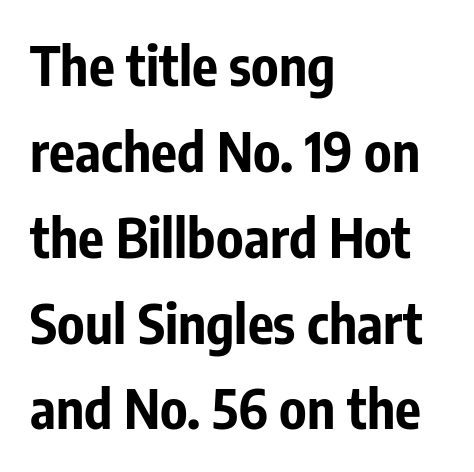
{"serif": "no", "italic": "no", "bold": "yes", "weight": "bold", "width": "condensed", "stroke_contrast": "low", "x_height": "medium", "monospaced": "no", "underline": "no", "align": "left", "line_spacing": "normal", "line_spacing_ratio": 1.59, "letter_spacing": "normal", "letter_spacing_em": 0.0, "glyph_px": 54}
